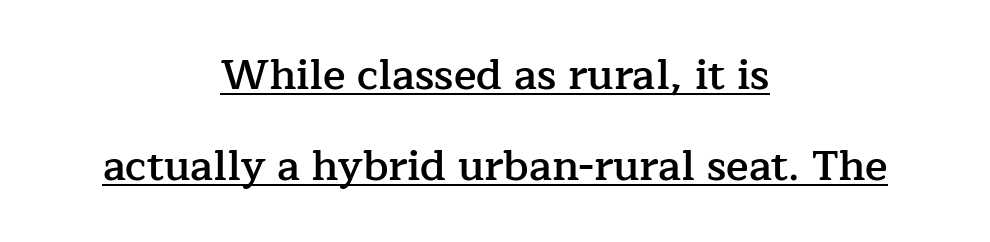
{"serif": "yes", "italic": "no", "bold": "semi", "weight": "semibold", "width": "normal", "stroke_contrast": "low", "x_height": "medium", "monospaced": "no", "underline": "yes", "align": "center", "line_spacing": "loose", "line_spacing_ratio": 2.17, "letter_spacing": "normal", "letter_spacing_em": 0.0, "glyph_px": 42}
